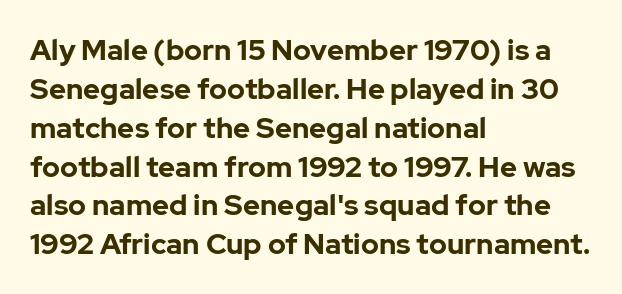
The image shows 29 px bold sans-serif type, upright; set left-aligned, normal line spacing (1.34x), normal letter spacing, not underlined; low stroke contrast and a medium x-height.
